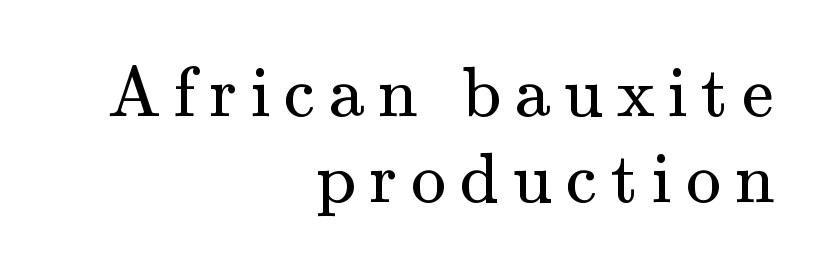
{"serif": "yes", "italic": "no", "bold": "no", "weight": "regular", "width": "normal", "stroke_contrast": "medium", "x_height": "small", "monospaced": "no", "underline": "no", "align": "right", "line_spacing_ratio": 1.21, "glyph_px": 71}
